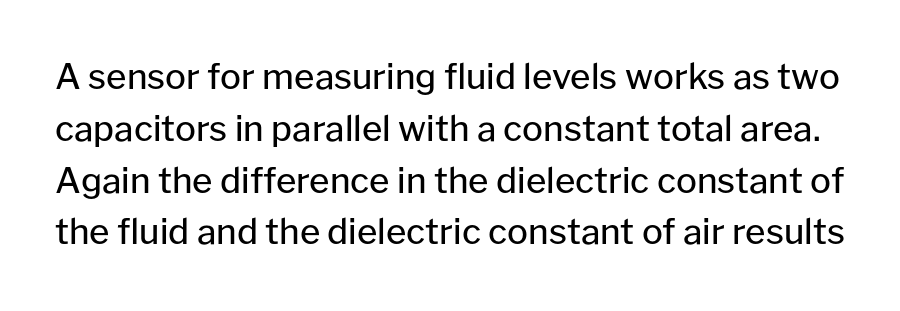
{"serif": "no", "italic": "no", "bold": "no", "weight": "regular", "width": "normal", "stroke_contrast": "low", "x_height": "medium", "monospaced": "no", "underline": "no", "line_spacing": "normal", "line_spacing_ratio": 1.48, "letter_spacing": "normal", "letter_spacing_em": 0.0, "glyph_px": 35}
